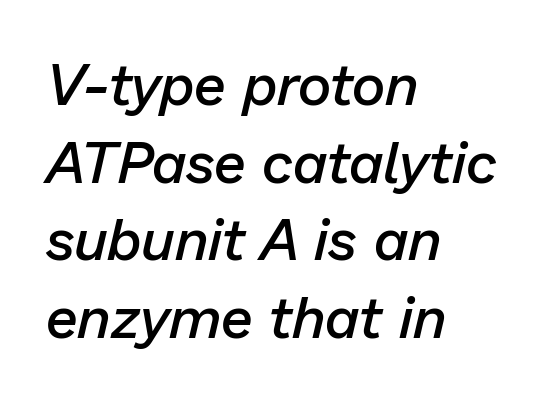
Q: Is the text bold? A: Semi-bold.
Q: Is the text italic (slanted)? A: Yes, it leans right by about 13 degrees.
Q: Is the text underlined? A: No.
Q: How is the paragraph aligned? A: Left-aligned.
Q: Is the spacing between letters normal or unusually wide? A: Normal.
Q: Is the spacing between lines tight, normal or loose? A: Normal.
Q: Width (condensed, normal, or wide)? A: Normal.
Q: Stroke contrast? A: Low.
Q: x-height? A: Medium.
Q: Monospaced? A: No.
